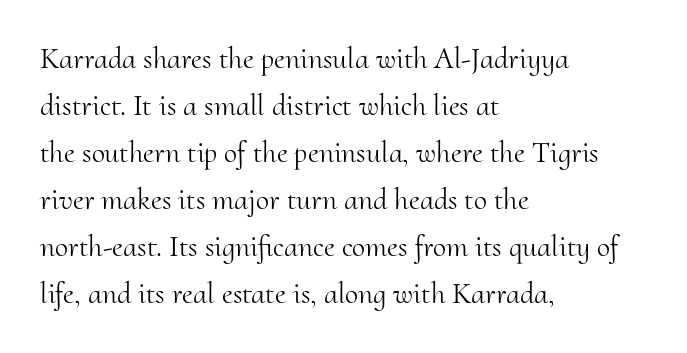
{"serif": "yes", "italic": "no", "bold": "no", "weight": "light", "width": "normal", "stroke_contrast": "medium", "x_height": "small", "monospaced": "no", "underline": "no", "align": "left", "line_spacing": "normal", "line_spacing_ratio": 1.57, "letter_spacing": "normal", "letter_spacing_em": 0.0, "glyph_px": 30}
